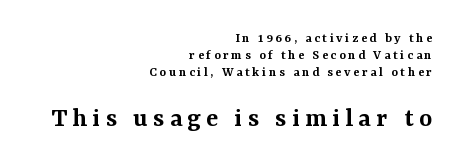
{"serif": "yes", "italic": "no", "bold": "semi", "weight": "semibold", "width": "normal", "stroke_contrast": "medium", "x_height": "medium", "monospaced": "no", "underline": "no", "align": "right", "line_spacing_ratio": 1.23, "larger_block": "second", "size_ratio": 2.0, "glyph_px": 28}
